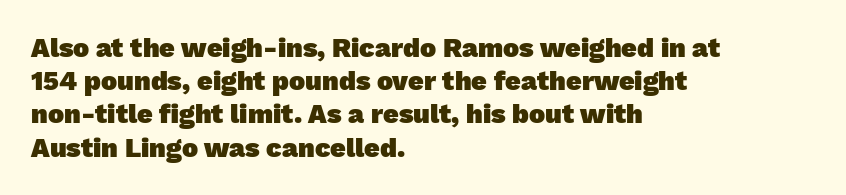
The image shows 27 px bold type; set left-aligned, line spacing 1.23x, normal letter spacing, not underlined.
